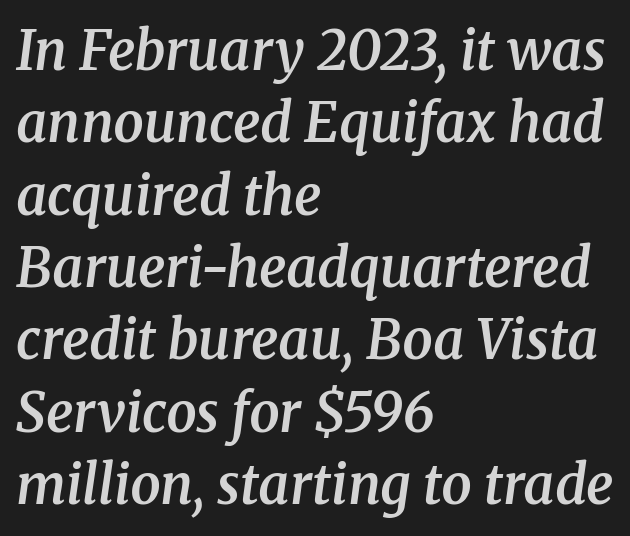
Q: Is the text bold? A: Semi-bold.
Q: Is the text italic (slanted)? A: Yes, it leans right by about 8 degrees.
Q: Is the typeface a serif or a sans-serif typeface? A: Serif.
Q: Is the text underlined? A: No.
Q: How is the paragraph aligned? A: Left-aligned.
Q: Is the spacing between letters normal or unusually wide? A: Normal.
Q: Is the spacing between lines tight, normal or loose? A: Normal.
Q: Width (condensed, normal, or wide)? A: Normal.
Q: Stroke contrast? A: Medium.
Q: x-height? A: Medium.
Q: Monospaced? A: No.
